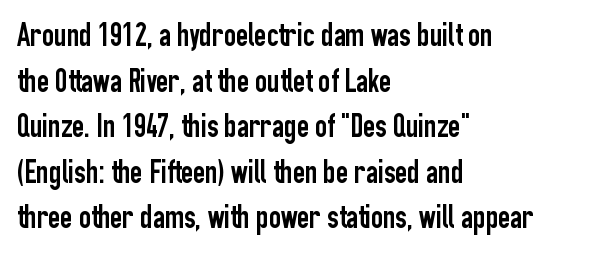
Letterform terminals end flat and unadorned throughout the passage. A classic flush-left, rag-right setting is used for this passage. You could not count columns in this text — the font is proportionally spaced. Check under the words: just untouched page. Notice how the stems are strictly vertical — no italics here.
